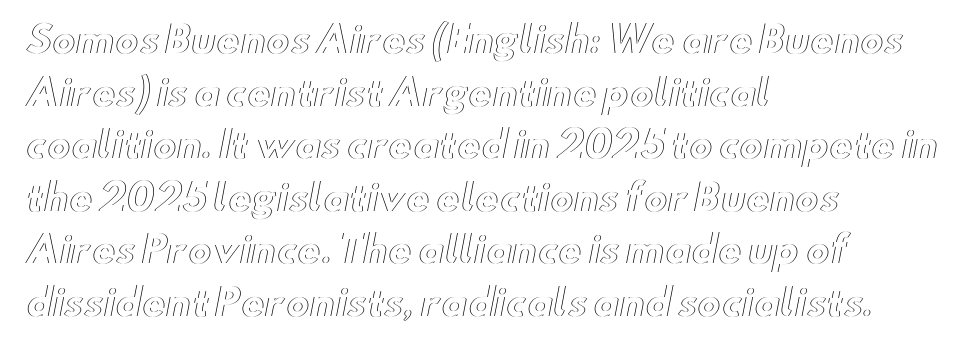
The image shows 36 px wide type; set left-aligned, normal line spacing (1.46x), normal letter spacing, not underlined; a small x-height.
